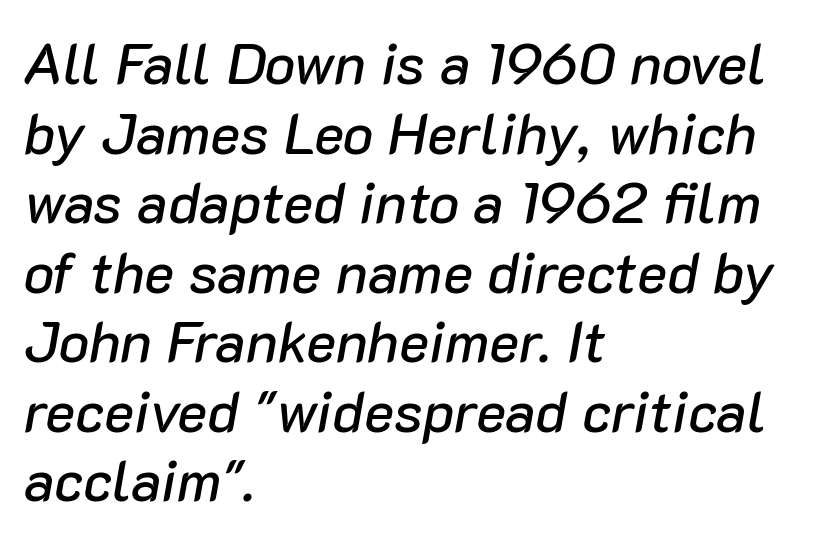
{"italic": "yes", "lean": "right", "slant_degrees": 10, "width": "normal", "stroke_contrast": "low", "x_height": "medium", "monospaced": "no", "underline": "no", "align": "left", "line_spacing_ratio": 1.22, "letter_spacing": "normal", "letter_spacing_em": 0.0, "glyph_px": 57}
